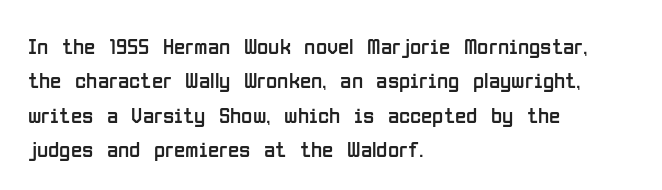
Q: Is the text bold? A: No.
Q: Is the text italic (slanted)? A: No, it is upright.
Q: Is the text underlined? A: No.
Q: How is the paragraph aligned? A: Left-aligned.
Q: Is the spacing between letters normal or unusually wide? A: Normal.
Q: Is the spacing between lines tight, normal or loose? A: Normal.
